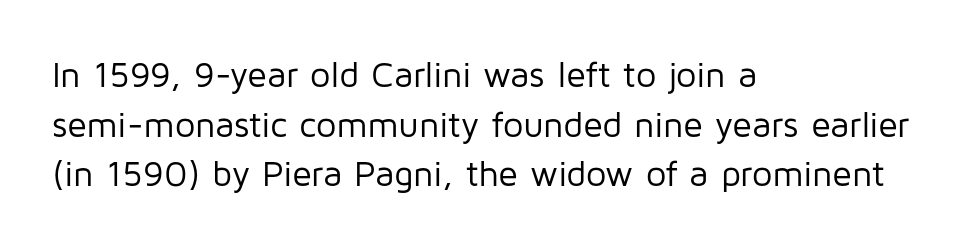
The image shows 36 px regular-weight sans-serif type, upright; set left-aligned, normal line spacing (1.38x), normal letter spacing, not underlined; low stroke contrast and a medium x-height.
